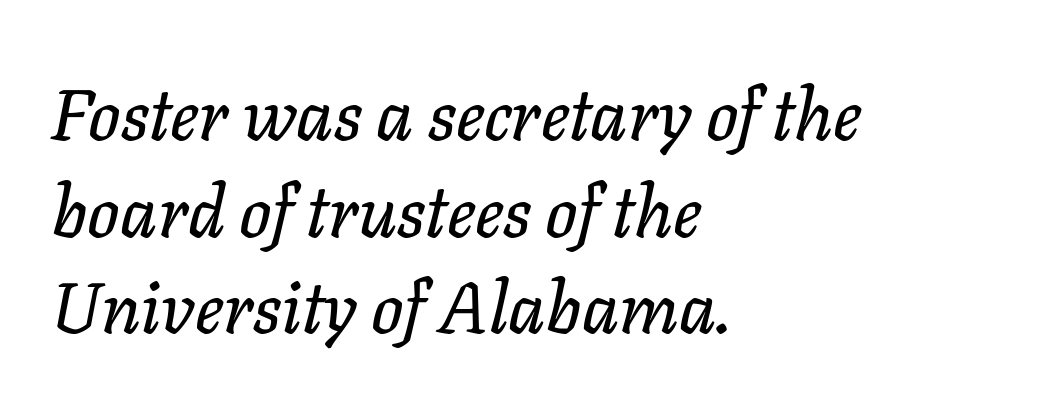
Rule under the text: the space is simply empty. Italic: yes, the glyphs are oblique. These lines are rendered in a variable-pitch font. Is the block centered? No — it sits flush against the left margin. Vertical spacing — default.
